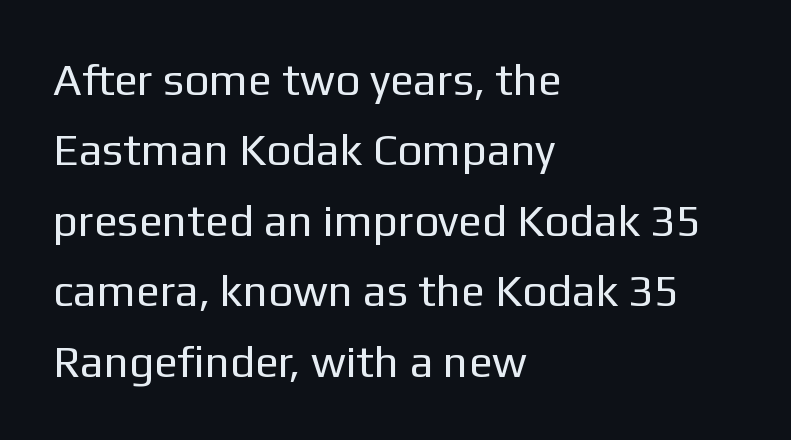
Descenders are the only things crossing below the line. Letters have the restrained weight of plain body copy at most. Spacing verdict: proportional, widths tailored to each character. These lines stack with their left ends in a neat column.
